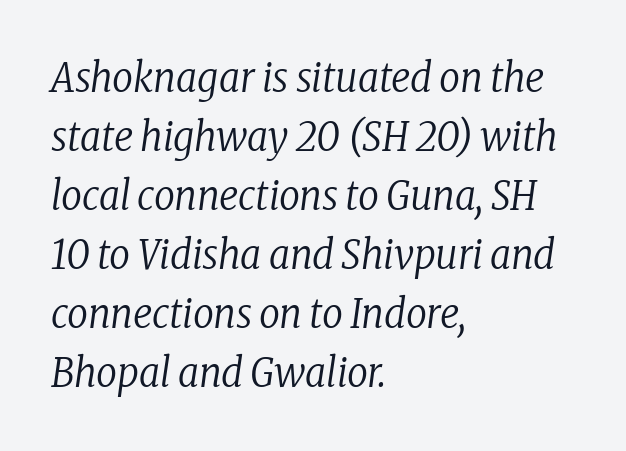
{"serif": "yes", "italic": "yes", "lean": "right", "slant_degrees": 8, "bold": "no", "weight": "regular", "width": "condensed", "stroke_contrast": "low", "x_height": "medium", "monospaced": "no", "underline": "no", "align": "left", "line_spacing": "normal", "line_spacing_ratio": 1.44, "letter_spacing": "normal", "letter_spacing_em": 0.0, "glyph_px": 41}
